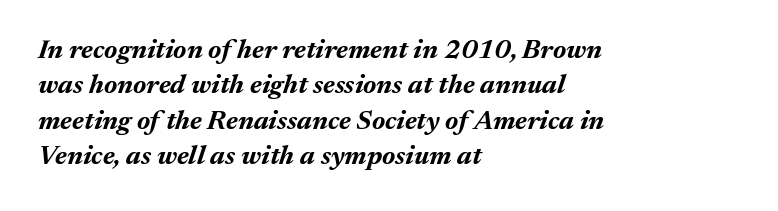
Q: Is the text bold? A: Yes.
Q: Is the text italic (slanted)? A: Yes, it leans right by about 17 degrees.
Q: Is the text underlined? A: No.
Q: How is the paragraph aligned? A: Left-aligned.
Q: Is the spacing between letters normal or unusually wide? A: Normal.
Q: Is the spacing between lines tight, normal or loose? A: Normal.
